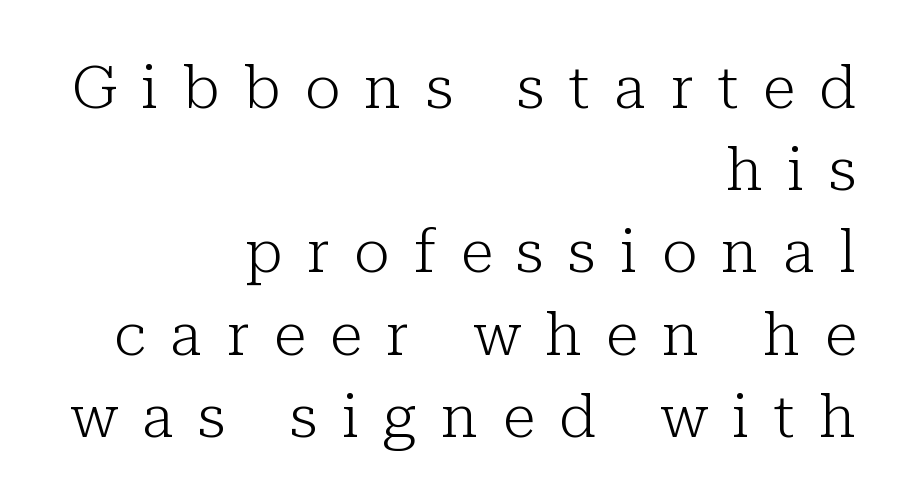
No word sits above an underline. The font's upright variant was chosen for this text. In terms of letterspacing, this is a distinctly airy, spread setting. How would I describe the line gaps? Plain and ordinary. Counters stay open thanks to moderate or lighter strokes.
